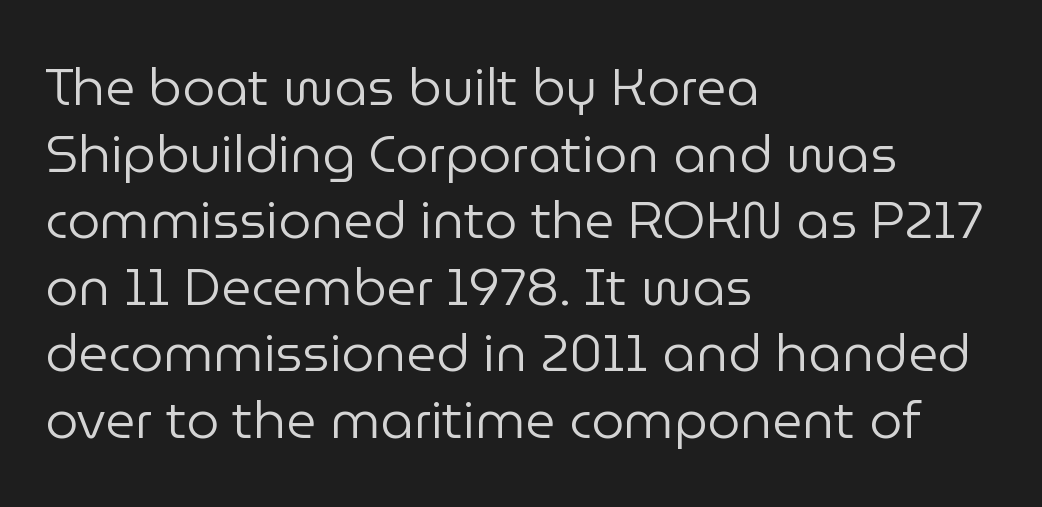
The image shows 52 px regular-weight sans-serif type, upright; set left-aligned, normal line spacing (1.28x), normal letter spacing, not underlined; low stroke contrast and a medium x-height.
